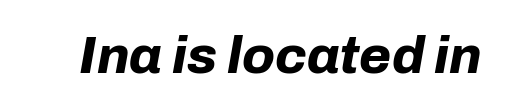
The image shows 52 px bold type, italic (leaning right); set normal letter spacing, not underlined; low stroke contrast and a medium x-height.
